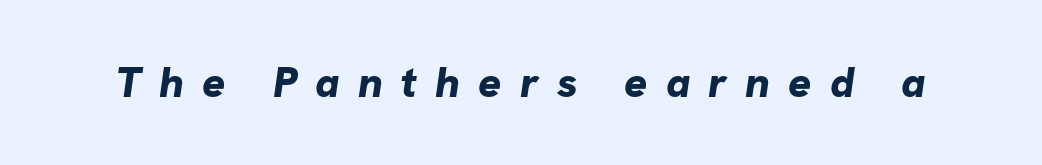
Look at the stroke-to-counter ratio: heavy, a bold. Look at the bottom of the vertical strokes: they stop flat, with no serifs. Note the varied advance widths — an 'i' is clearly narrower than an 'm'. Letters rest on an invisible, unmarked baseline.
